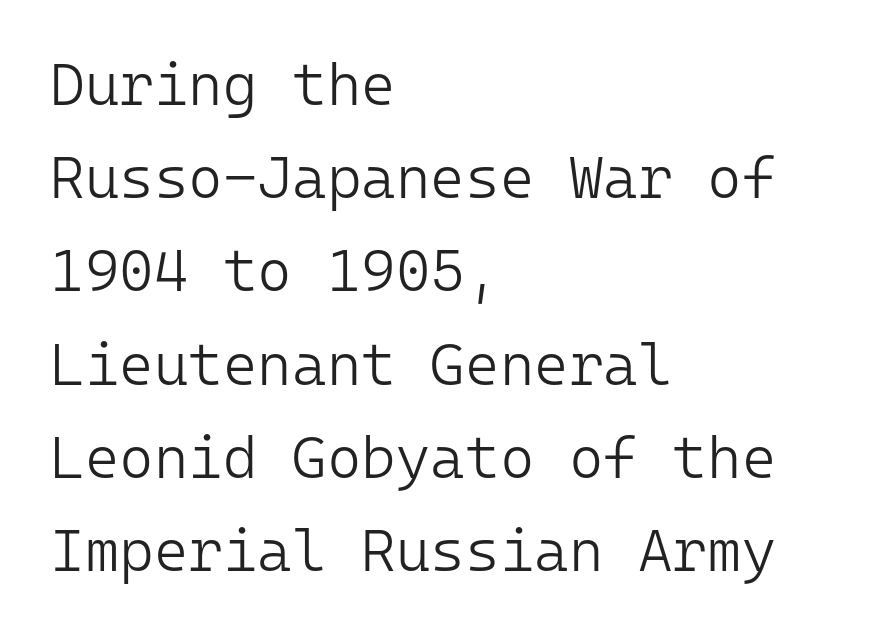
Bare-footed words on every line. This reads as an unemphasized weight, regular at the heaviest. The leading is moderate, giving the passage an even texture. Every row of glyphs begins at an identical x-position on the left. Glyph-to-glyph distance matches everyday printed text.
